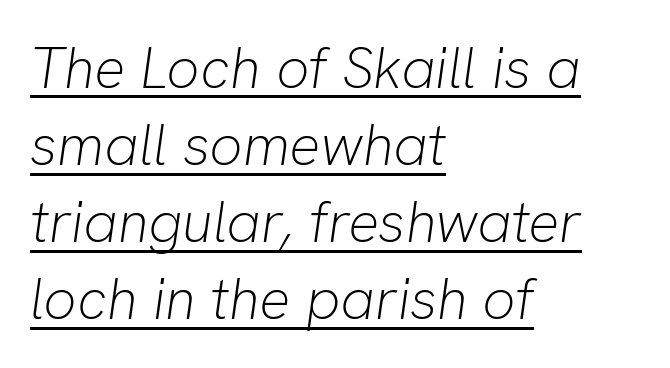
{"italic": "yes", "lean": "right", "slant_degrees": 8, "bold": "no", "weight": "light", "width": "normal", "stroke_contrast": "low", "x_height": "medium", "monospaced": "no", "underline": "yes", "align": "left", "line_spacing": "normal", "line_spacing_ratio": 1.33, "letter_spacing": "normal", "letter_spacing_em": 0.0, "glyph_px": 58}
